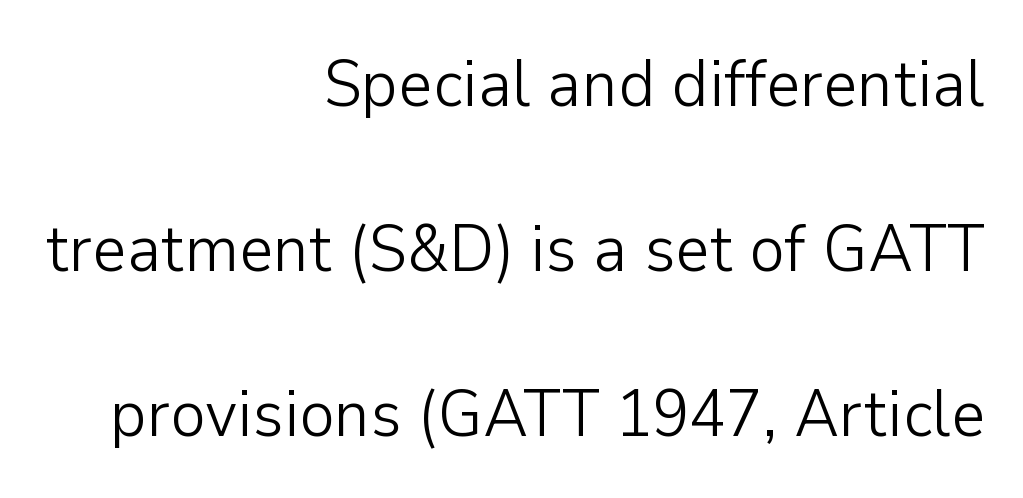
The image shows 67 px light sans-serif type, upright; set right-aligned, loose line spacing (2.46x), normal letter spacing, not underlined; low stroke contrast and a medium x-height.
